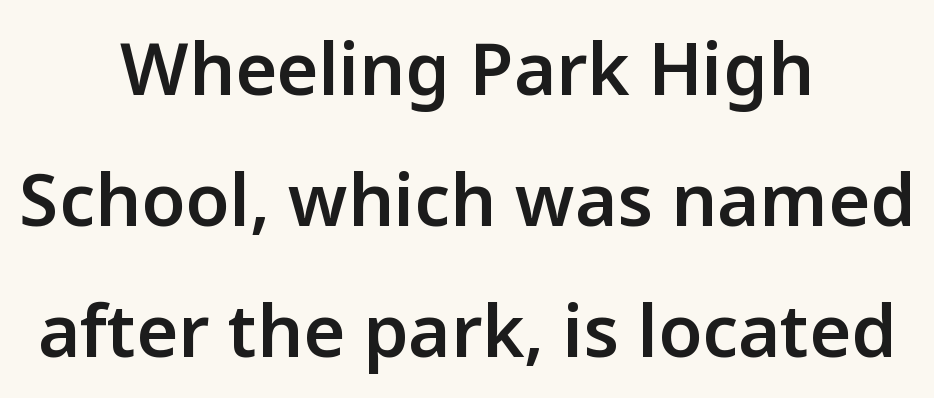
{"serif": "no", "italic": "no", "bold": "semi", "weight": "semibold", "width": "normal", "stroke_contrast": "low", "x_height": "medium", "monospaced": "no", "underline": "no", "align": "center", "line_spacing_ratio": 1.82, "letter_spacing": "normal", "letter_spacing_em": 0.0, "glyph_px": 72}
